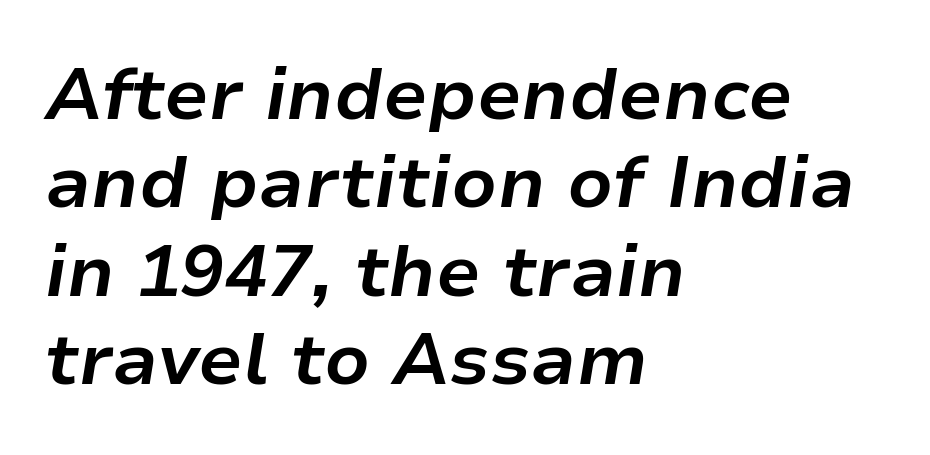
{"italic": "yes", "lean": "right", "slant_degrees": 9, "bold": "yes", "weight": "bold", "width": "normal", "stroke_contrast": "low", "x_height": "medium", "monospaced": "no", "underline": "no", "align": "left", "line_spacing_ratio": 1.21, "letter_spacing": "normal", "letter_spacing_em": 0.0, "glyph_px": 73}
